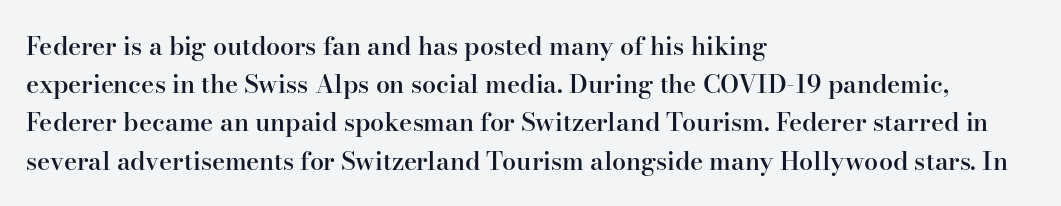
{"italic": "no", "bold": "semi", "underline": "no", "align": "left", "line_spacing": "normal", "line_spacing_ratio": 1.53, "letter_spacing": "normal", "letter_spacing_em": 0.0, "glyph_px": 25}
